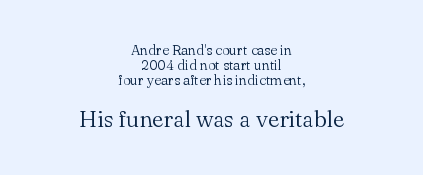
Q: Is the text bold? A: No.
Q: Is the text italic (slanted)? A: No, it is upright.
Q: Is the text underlined? A: No.
Q: How is the paragraph aligned? A: Centered.
Q: Is the spacing between letters normal or unusually wide? A: Normal.
Q: Is the spacing between lines tight, normal or loose? A: Tight.
Q: Which block of text is set in a larger size, the first (top) or the second (bottom)? A: The second (bottom) one.
